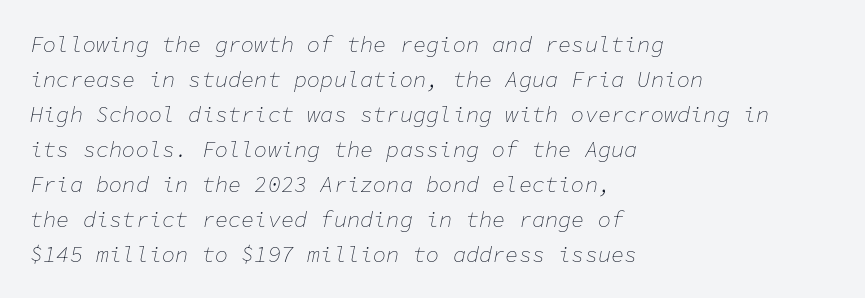
Q: Is the text bold? A: No.
Q: Is the text italic (slanted)? A: Yes, it leans right by about 11 degrees.
Q: Is the text underlined? A: No.
Q: How is the paragraph aligned? A: Left-aligned.
Q: Is the spacing between letters normal or unusually wide? A: Normal.
Q: Is the spacing between lines tight, normal or loose? A: Normal.
